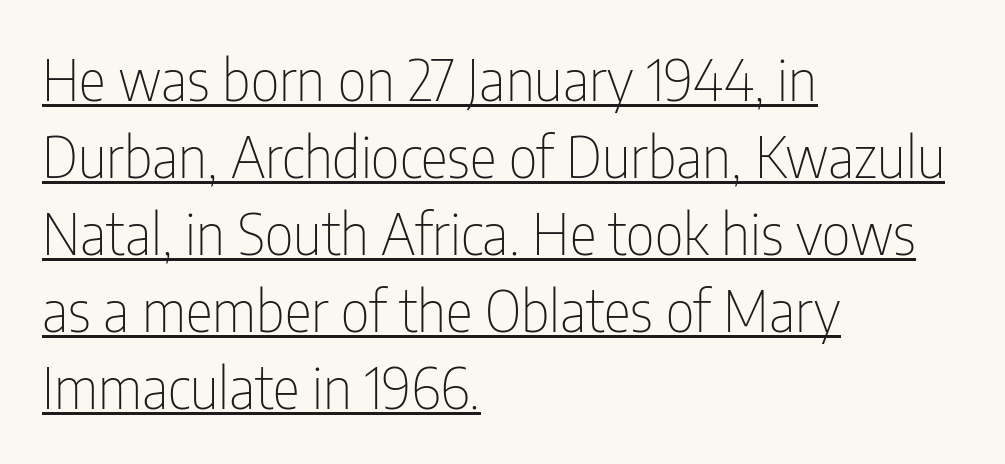
Q: Is the text bold? A: No.
Q: Is the text italic (slanted)? A: No, it is upright.
Q: Is the typeface a serif or a sans-serif typeface? A: Sans-serif.
Q: Is the text underlined? A: Yes.
Q: How is the paragraph aligned? A: Left-aligned.
Q: Is the spacing between letters normal or unusually wide? A: Normal.
Q: Is the spacing between lines tight, normal or loose? A: Normal.
Q: Width (condensed, normal, or wide)? A: Condensed.
Q: Stroke contrast? A: Low.
Q: x-height? A: Medium.
Q: Monospaced? A: No.
